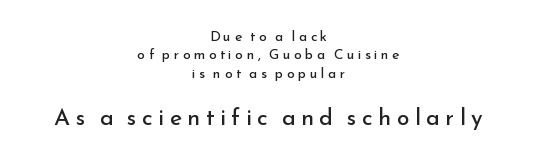
Q: Is the text bold? A: No.
Q: Is the text italic (slanted)? A: No, it is upright.
Q: Is the text underlined? A: No.
Q: How is the paragraph aligned? A: Centered.
Q: Is the spacing between letters normal or unusually wide? A: Unusually wide.
Q: Is the spacing between lines tight, normal or loose? A: Normal.
Q: Which block of text is set in a larger size, the first (top) or the second (bottom)? A: The second (bottom) one.
